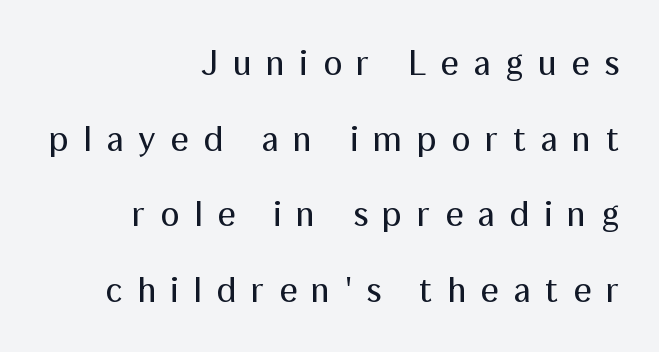
{"serif": "no", "italic": "no", "bold": "no", "weight": "regular", "width": "normal", "stroke_contrast": "medium", "x_height": "medium", "monospaced": "no", "underline": "no", "align": "right", "line_spacing": "loose", "line_spacing_ratio": 2.1, "letter_spacing": "wide", "letter_spacing_em": 0.4, "glyph_px": 36}
